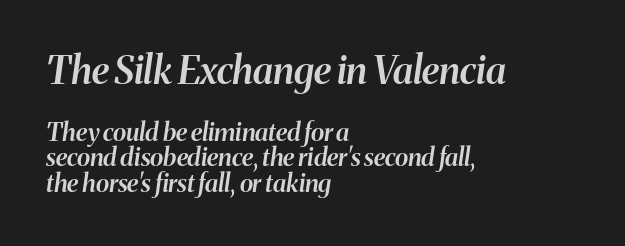
The image shows 38 px semibold type, italic (leaning right); set left-aligned, tight line spacing (1.03x), normal letter spacing, not underlined; the first (top) block is 1.52x larger; medium stroke contrast and a medium x-height.
